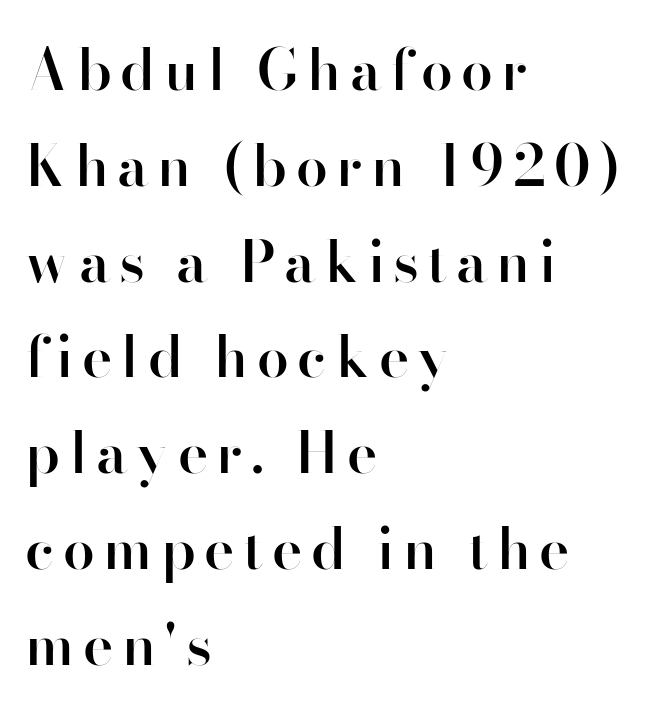
These lines were composed using upright roman letters. Each letter keeps its own natural width here, so spacing adapts to shape. Type style note: lacks serifs. How would I describe the line gaps? Plain and ordinary.
